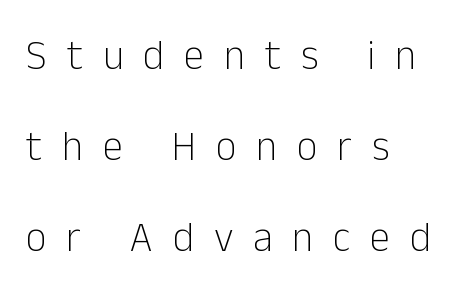
{"serif": "no", "italic": "no", "bold": "no", "weight": "light", "width": "normal", "stroke_contrast": "low", "x_height": "medium", "monospaced": "no", "underline": "no", "align": "left", "line_spacing": "loose", "line_spacing_ratio": 2.22, "letter_spacing": "wide", "letter_spacing_em": 0.48, "glyph_px": 41}
